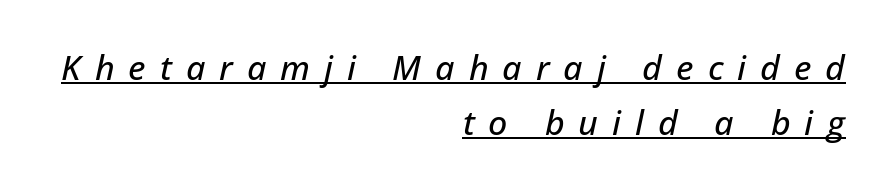
{"italic": "yes", "lean": "right", "slant_degrees": 12, "width": "normal", "stroke_contrast": "low", "x_height": "medium", "monospaced": "no", "underline": "yes", "align": "right", "line_spacing": "normal", "line_spacing_ratio": 1.63, "letter_spacing": "wide", "letter_spacing_em": 0.41, "glyph_px": 34}
